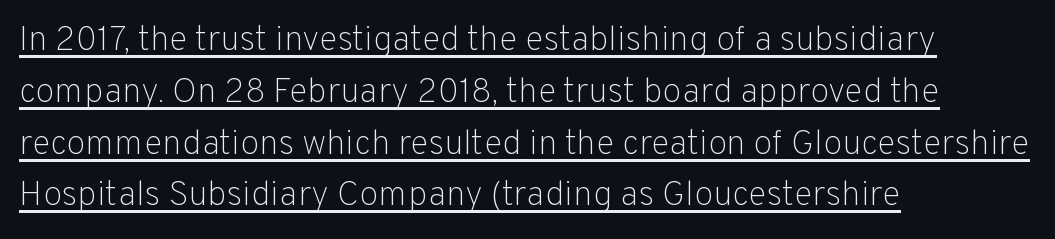
The leading is moderate, giving the passage an even texture. The passage shown has conventional tracking throughout. The sample's only ornament is a line tracing under the words. No italicization has been applied; the sample stays upright. The paragraph shown leans on its left margin.
